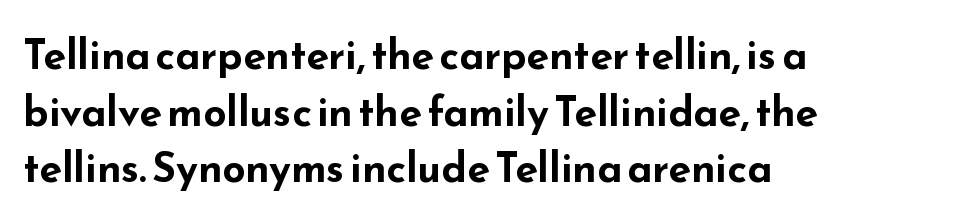
{"serif": "no", "italic": "no", "bold": "yes", "weight": "bold", "width": "wide", "stroke_contrast": "low", "x_height": "small", "monospaced": "no", "underline": "no", "align": "left", "line_spacing": "normal", "line_spacing_ratio": 1.38, "letter_spacing": "normal", "letter_spacing_em": 0.0, "glyph_px": 41}
